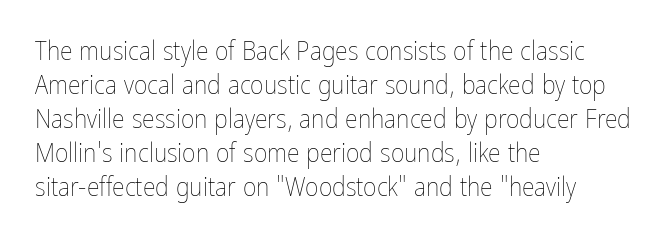
The image shows 26 px text type, upright; set left-aligned, normal line spacing (1.31x), normal letter spacing, not underlined.
